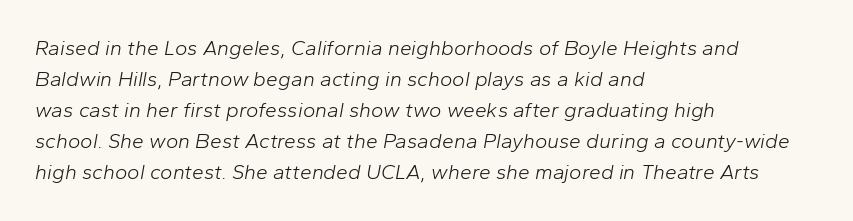
Does the copy run flush right? No — it runs flush left. Observe the lean: these are italic letterforms. Summary of weight: not heavy and not bold. Compared with typical paragraphs, the rows here are spaced about the same. Characters follow at the spacing the type designer built in.
